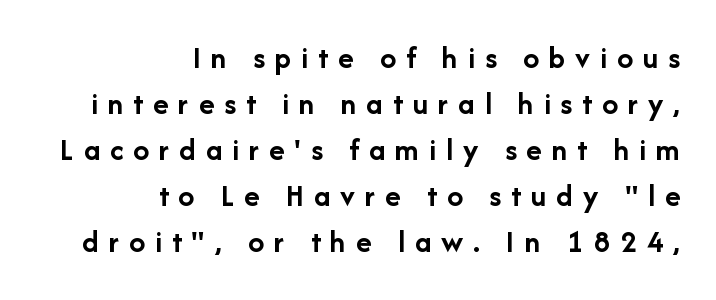
The image shows 32 px semibold sans-serif type, upright; set right-aligned, normal line spacing (1.44x), unusually wide letter spacing (+0.31 em), not underlined; low stroke contrast and a medium x-height.
